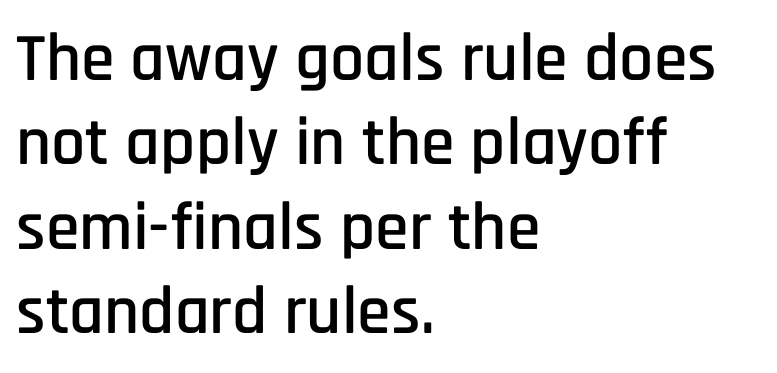
This sample has the flowing, uneven cadence of proportional lettering. Standard letterfit; no display-style spreading of the glyphs. Posture: upright roman. These lines stack with their left ends in a neat column.
